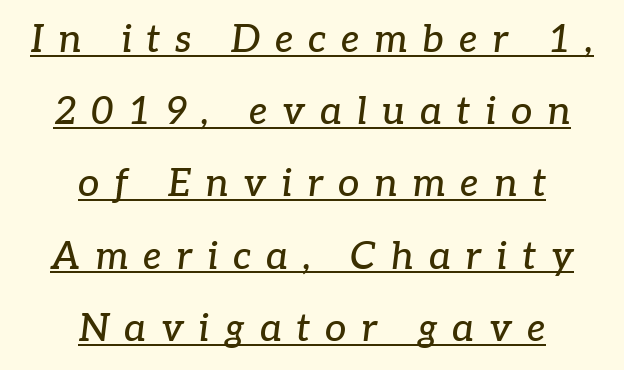
{"serif": "yes", "italic": "yes", "lean": "right", "slant_degrees": 7, "width": "normal", "stroke_contrast": "low", "x_height": "medium", "monospaced": "no", "underline": "yes", "align": "center", "line_spacing": "loose", "line_spacing_ratio": 1.9, "letter_spacing": "wide", "letter_spacing_em": 0.39, "glyph_px": 38}
